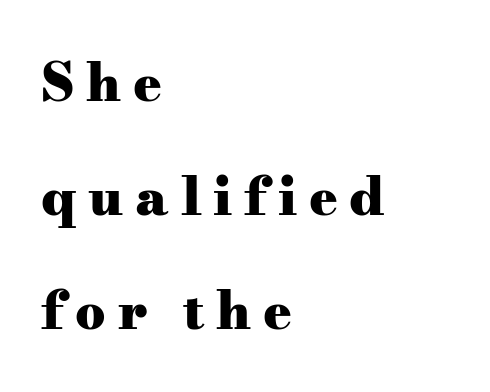
Q: Is the text bold? A: Yes.
Q: Is the text italic (slanted)? A: No, it is upright.
Q: Is the typeface a serif or a sans-serif typeface? A: Serif.
Q: Is the text underlined? A: No.
Q: How is the paragraph aligned? A: Left-aligned.
Q: Is the spacing between letters normal or unusually wide? A: Unusually wide.
Q: Is the spacing between lines tight, normal or loose? A: Loose.
Q: Width (condensed, normal, or wide)? A: Wide.
Q: Stroke contrast? A: Medium.
Q: x-height? A: Small.
Q: Monospaced? A: No.
